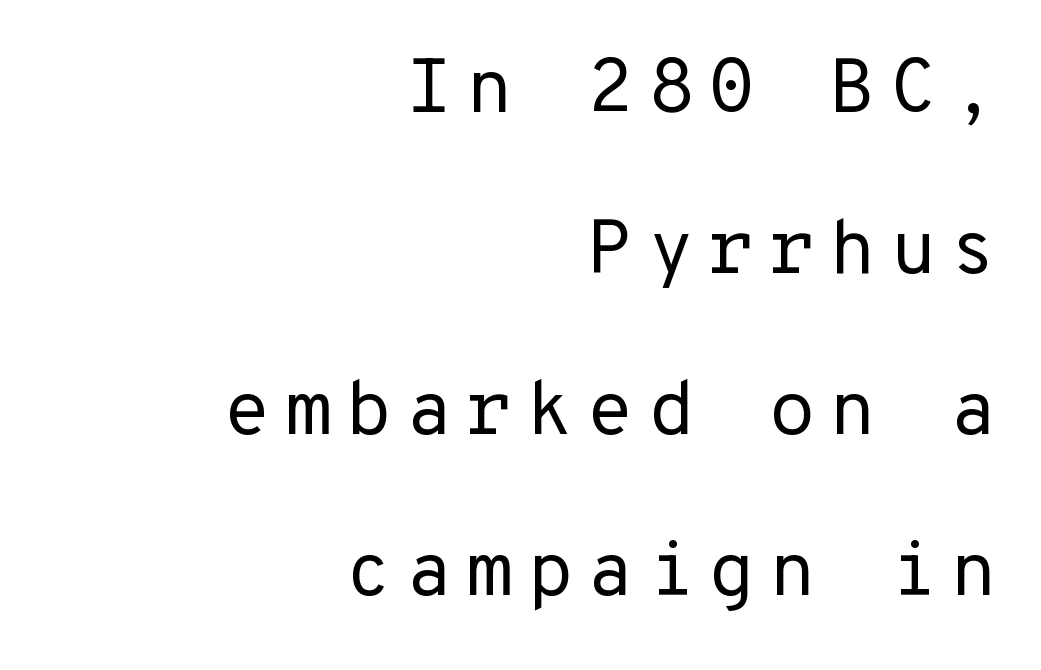
{"serif": "no", "italic": "no", "bold": "no", "weight": "regular", "width": "normal", "stroke_contrast": "low", "x_height": "medium", "underline": "no", "align": "right", "line_spacing": "loose", "line_spacing_ratio": 2.12, "glyph_px": 76}
